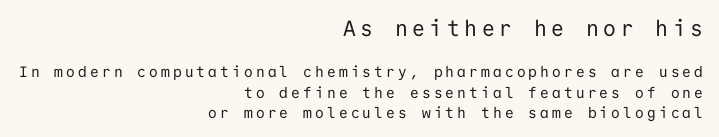
The image shows 22 px text type, upright; set right-aligned, normal line spacing (1.35x), unusually wide letter spacing (+0.21 em), not underlined; the first (top) block is 1.47x larger.
